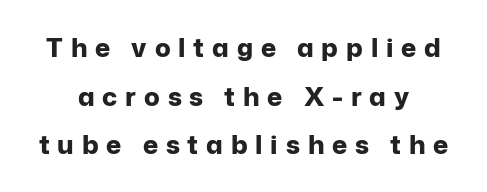
The image shows 26 px bold type, upright; set line spacing 1.87x, unusually wide letter spacing (+0.3 em), not underlined.
